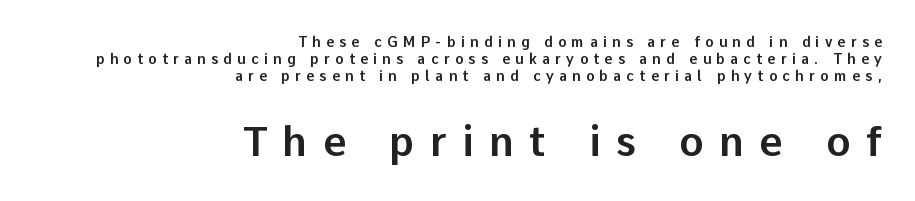
The image shows 41 px sans-serif type, upright; set right-aligned, line spacing 1.2x, unusually wide letter spacing (+0.38 em), not underlined; the second (bottom) block is 2.93x larger; low stroke contrast and a medium x-height.
